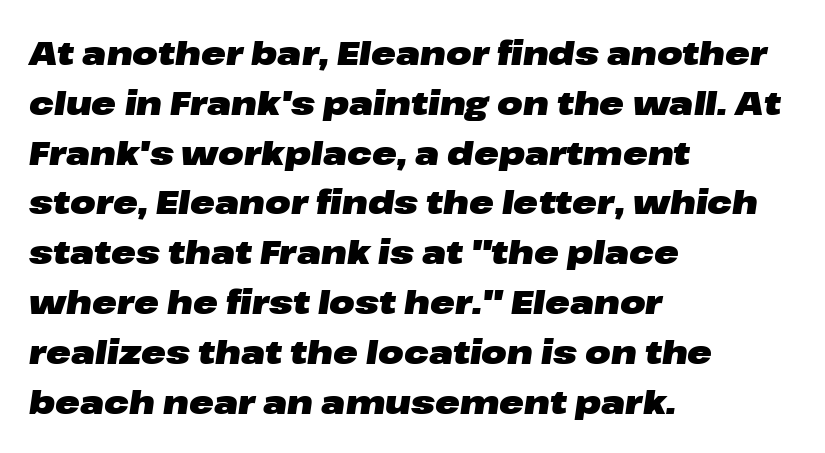
{"italic": "yes", "lean": "right", "slant_degrees": 8, "bold": "yes", "weight": "heavy", "width": "wide", "stroke_contrast": "low", "x_height": "medium", "monospaced": "no", "underline": "no", "align": "left", "line_spacing": "normal", "line_spacing_ratio": 1.51, "letter_spacing": "normal", "letter_spacing_em": 0.0, "glyph_px": 33}
